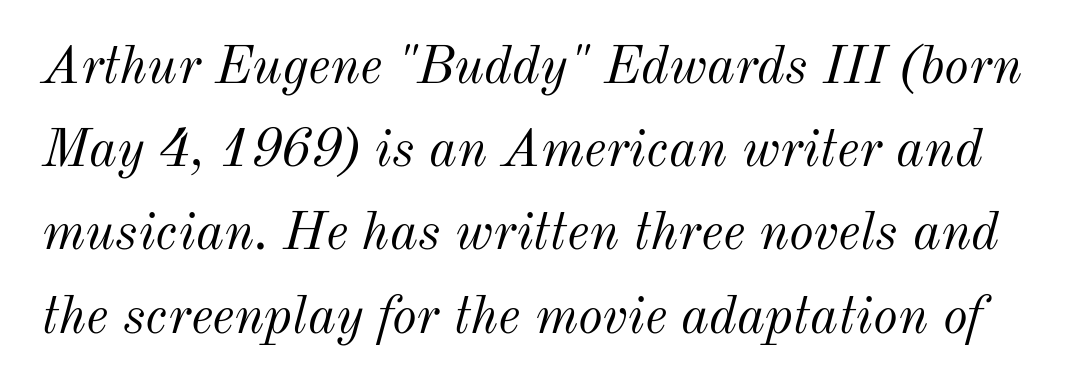
Q: Is the text bold? A: No.
Q: Is the text italic (slanted)? A: Yes, it leans right by about 12 degrees.
Q: Is the text underlined? A: No.
Q: Is the spacing between letters normal or unusually wide? A: Normal.
Q: Is the spacing between lines tight, normal or loose? A: Normal.
Q: Width (condensed, normal, or wide)? A: Normal.
Q: Stroke contrast? A: Medium.
Q: x-height? A: Small.
Q: Monospaced? A: No.
